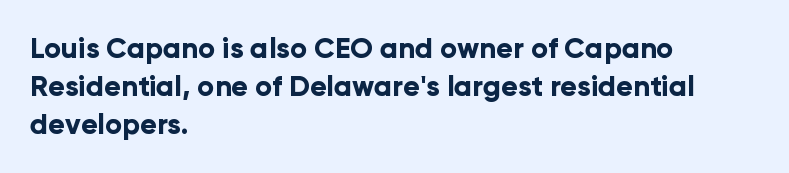
Q: Is the text bold? A: Yes.
Q: Is the text italic (slanted)? A: No, it is upright.
Q: Is the typeface a serif or a sans-serif typeface? A: Sans-serif.
Q: Is the text underlined? A: No.
Q: How is the paragraph aligned? A: Left-aligned.
Q: Is the spacing between letters normal or unusually wide? A: Normal.
Q: Is the spacing between lines tight, normal or loose? A: Normal.
Q: Width (condensed, normal, or wide)? A: Normal.
Q: Stroke contrast? A: Low.
Q: x-height? A: Medium.
Q: Monospaced? A: No.
